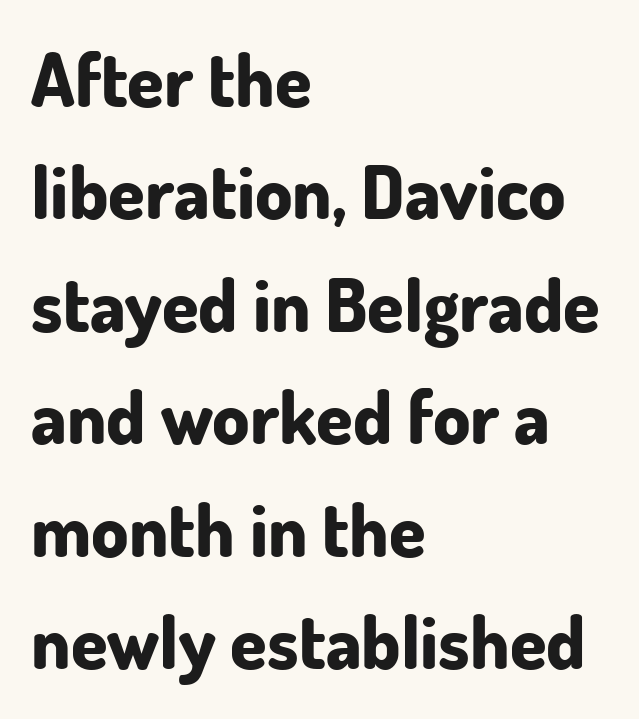
Q: Is the text bold? A: Yes.
Q: Is the text italic (slanted)? A: No, it is upright.
Q: Is the typeface a serif or a sans-serif typeface? A: Sans-serif.
Q: Is the text underlined? A: No.
Q: How is the paragraph aligned? A: Left-aligned.
Q: Is the spacing between letters normal or unusually wide? A: Normal.
Q: Is the spacing between lines tight, normal or loose? A: Normal.
Q: Width (condensed, normal, or wide)? A: Normal.
Q: Stroke contrast? A: Low.
Q: x-height? A: Small.
Q: Monospaced? A: No.
